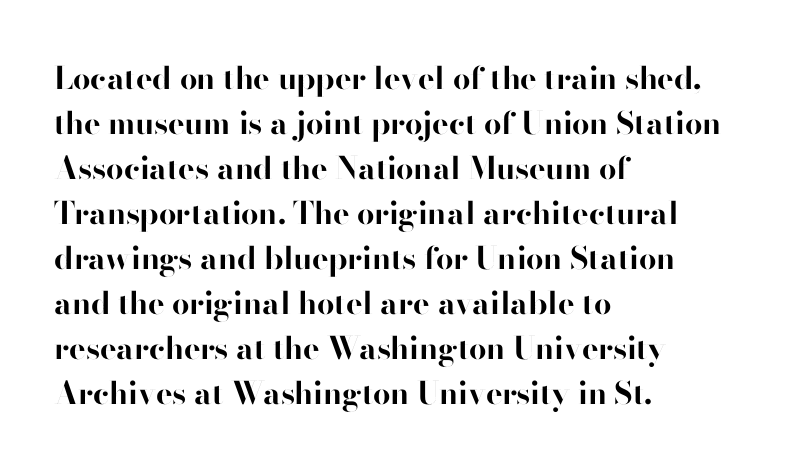
The image shows 31 px bold sans-serif type, upright; set left-aligned, normal line spacing (1.45x), normal letter spacing, not underlined; high stroke contrast and a small x-height.
